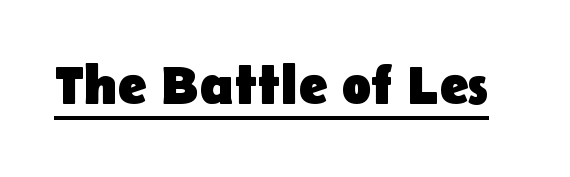
The image shows 55 px heavy sans-serif type, upright; set normal letter spacing, underlined; low stroke contrast and a medium x-height.
